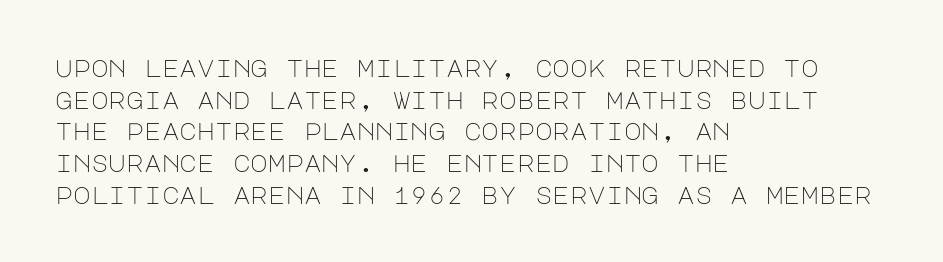
The image shows 24 px text type, upright; set left-aligned, normal line spacing (1.32x), normal letter spacing, not underlined.
